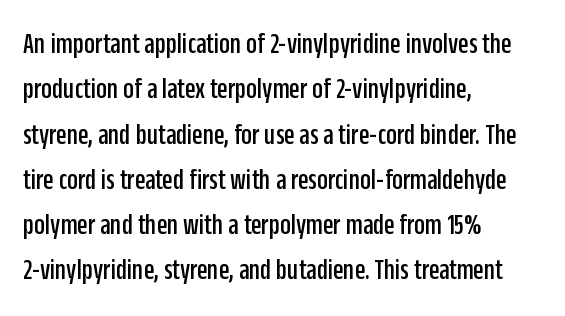
Q: Is the text italic (slanted)? A: No, it is upright.
Q: Is the typeface a serif or a sans-serif typeface? A: Sans-serif.
Q: Is the text underlined? A: No.
Q: How is the paragraph aligned? A: Left-aligned.
Q: Is the spacing between letters normal or unusually wide? A: Normal.
Q: Is the spacing between lines tight, normal or loose? A: Normal.
Q: Width (condensed, normal, or wide)? A: Condensed.
Q: Stroke contrast? A: Low.
Q: x-height? A: Large.
Q: Monospaced? A: No.
